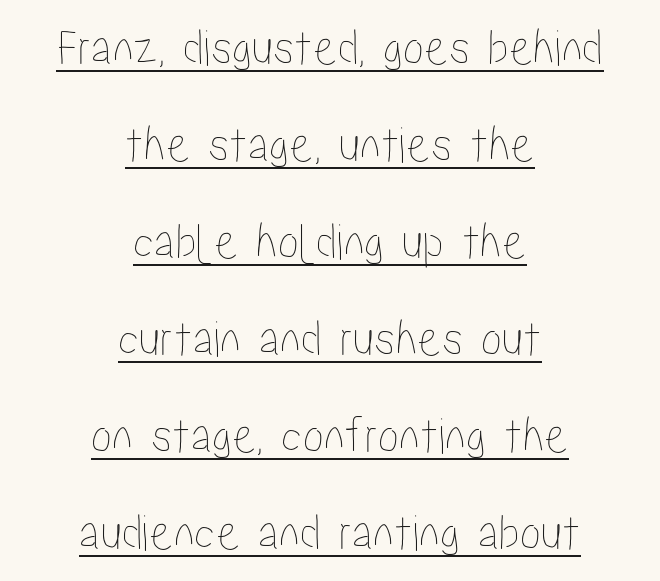
The image shows 53 px condensed type, upright; set centered, line spacing 1.83x, normal letter spacing, underlined; low stroke contrast and a medium x-height.
